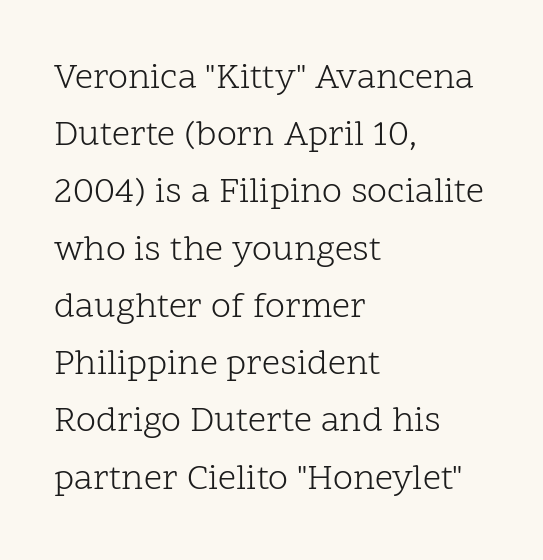
Q: Is the text bold? A: No.
Q: Is the text italic (slanted)? A: No, it is upright.
Q: Is the typeface a serif or a sans-serif typeface? A: Serif.
Q: Is the text underlined? A: No.
Q: How is the paragraph aligned? A: Left-aligned.
Q: Is the spacing between letters normal or unusually wide? A: Normal.
Q: Is the spacing between lines tight, normal or loose? A: Normal.
Q: Width (condensed, normal, or wide)? A: Normal.
Q: Stroke contrast? A: Low.
Q: x-height? A: Medium.
Q: Monospaced? A: No.
